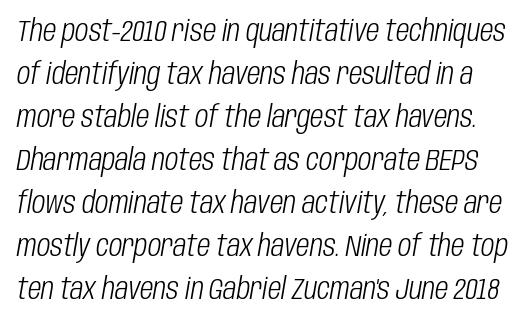
Q: Is the text bold? A: No.
Q: Is the text italic (slanted)? A: Yes, it leans right by about 10 degrees.
Q: Is the text underlined? A: No.
Q: Is the spacing between letters normal or unusually wide? A: Normal.
Q: Is the spacing between lines tight, normal or loose? A: Normal.
Q: Width (condensed, normal, or wide)? A: Condensed.
Q: Stroke contrast? A: Low.
Q: x-height? A: Large.
Q: Monospaced? A: No.
